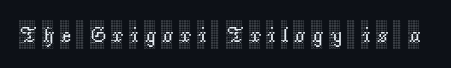
{"italic": "no", "underline": "no", "letter_spacing": "wide", "letter_spacing_em": 0.27, "glyph_px": 22}
